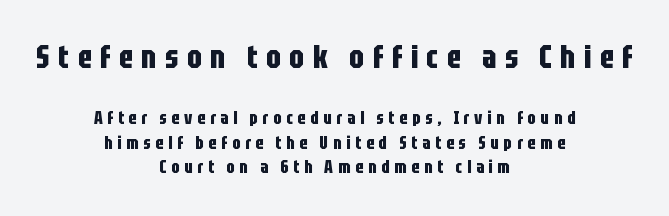
The image shows 32 px bold, condensed sans-serif type, upright; set centered, normal line spacing (1.38x), unusually wide letter spacing (+0.26 em), not underlined; the first (top) block is 1.78x larger; low stroke contrast and a large x-height.
